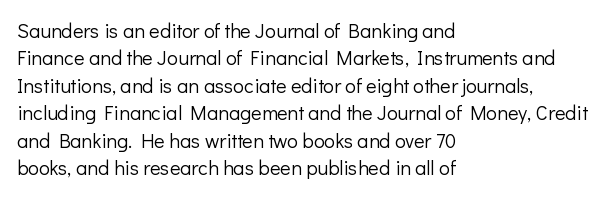
The image shows 20 px text type, upright; set left-aligned, normal line spacing (1.37x), normal letter spacing, not underlined.
